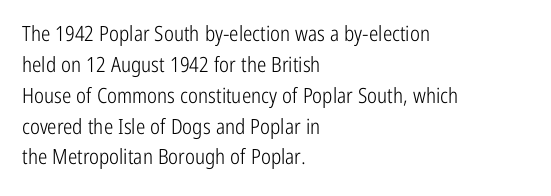
{"italic": "no", "bold": "no", "underline": "no", "align": "left", "line_spacing": "normal", "line_spacing_ratio": 1.47, "letter_spacing": "normal", "letter_spacing_em": 0.0, "glyph_px": 21}
